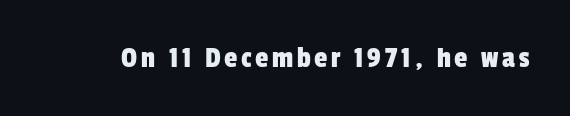
The image shows 30 px condensed sans-serif type; set not underlined; low stroke contrast and a medium x-height.
